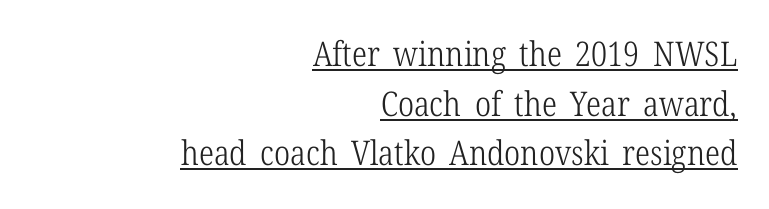
Q: Is the text bold? A: No.
Q: Is the text italic (slanted)? A: No, it is upright.
Q: Is the typeface a serif or a sans-serif typeface? A: Serif.
Q: Is the text underlined? A: Yes.
Q: How is the paragraph aligned? A: Right-aligned.
Q: Is the spacing between letters normal or unusually wide? A: Normal.
Q: Is the spacing between lines tight, normal or loose? A: Normal.
Q: Width (condensed, normal, or wide)? A: Condensed.
Q: Stroke contrast? A: Low.
Q: x-height? A: Medium.
Q: Monospaced? A: No.
